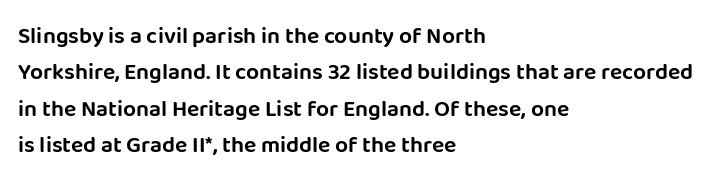
{"italic": "no", "underline": "no", "align": "left", "line_spacing": "normal", "line_spacing_ratio": 1.58, "letter_spacing": "normal", "letter_spacing_em": 0.0, "glyph_px": 23}
